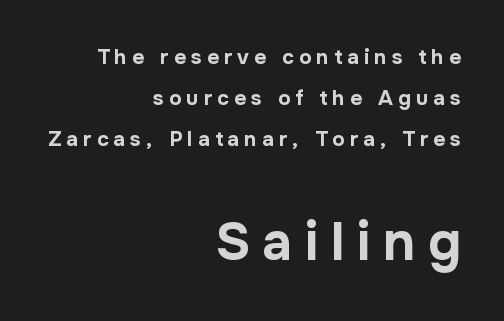
One glance says open: line gaps are wider than usual. There is plenty of visible air inserted between adjacent glyphs. Is there any slant? The stems are plumb. The strip under each line holds only bare page.
